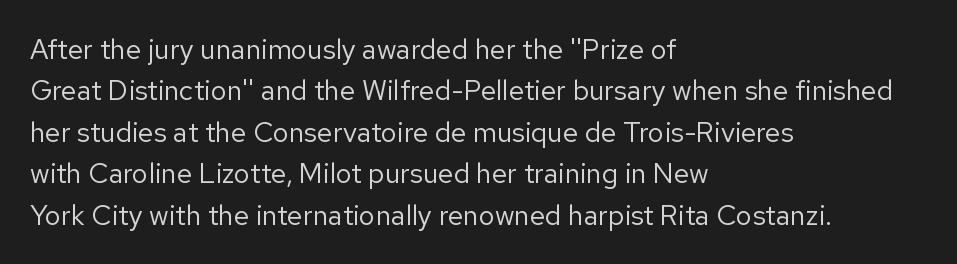
{"serif": "no", "italic": "no", "bold": "no", "weight": "regular", "width": "normal", "stroke_contrast": "low", "x_height": "medium", "monospaced": "no", "underline": "no", "align": "left", "line_spacing": "normal", "line_spacing_ratio": 1.48, "letter_spacing": "normal", "letter_spacing_em": 0.0, "glyph_px": 28}
